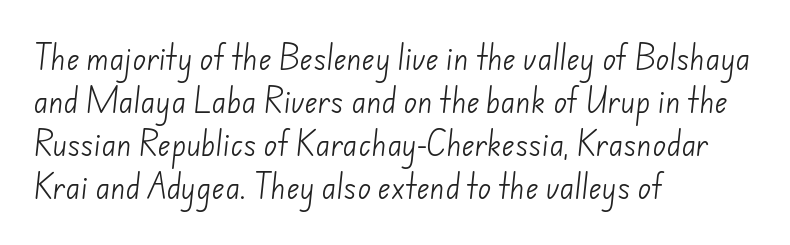
The image shows 28 px light sans-serif type; set left-aligned, normal line spacing (1.53x), normal letter spacing, not underlined; low stroke contrast and a small x-height.
